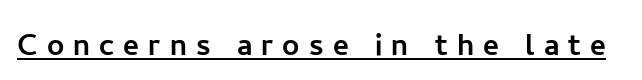
{"serif": "no", "italic": "no", "width": "normal", "stroke_contrast": "low", "x_height": "medium", "monospaced": "no", "underline": "yes", "letter_spacing": "wide", "letter_spacing_em": 0.24, "glyph_px": 38}
